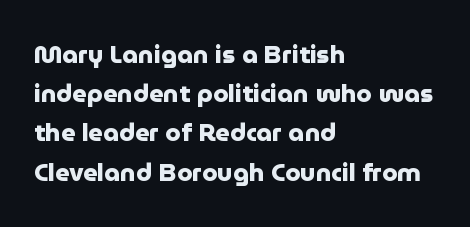
{"italic": "no", "bold": "yes", "underline": "no", "align": "left", "line_spacing": "normal", "line_spacing_ratio": 1.57, "letter_spacing": "normal", "letter_spacing_em": 0.0, "glyph_px": 25}
